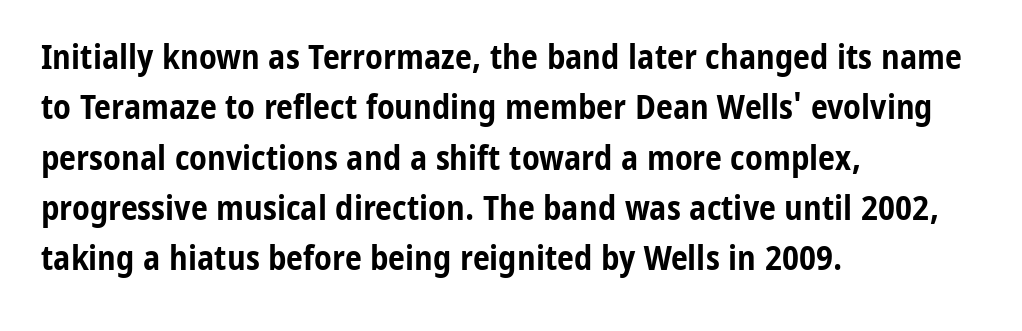
The tracking reads as untouched default to a designer's eye. If you drew a line through each stem, it would be perfectly vertical. Rule under the text: the space is simply empty. The lines in this sample share a left origin and differ only in where they stop. Does the type have serifs? No, each stem ends abruptly. The rendering uses natural spacing where letterforms have individual widths.
